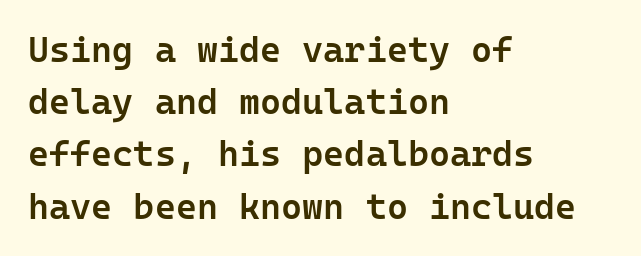
Weight: semibold (demi). The typography opts for an upright posture over an oblique one. Vertically, the passage feels balanced, rows spaced as you'd expect. Monospaced: the letters line up in strict vertical columns.
